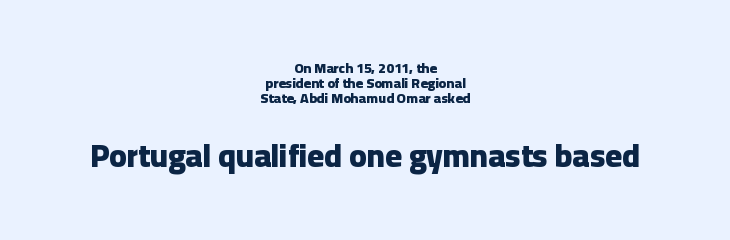
The image shows 32 px heavy sans-serif type, upright; set centered, tight line spacing (1.08x), normal letter spacing, not underlined; the second (bottom) block is 2.29x larger; low stroke contrast and a medium x-height.
